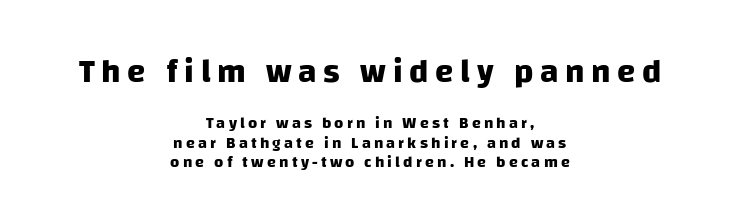
The passage shown is typeset with a sans-serif family. What stands out about the letter spacing? Its width — letters are far apart. Every row of glyphs is offset so its center matches the block's center. Lines of text with bare space underneath.
